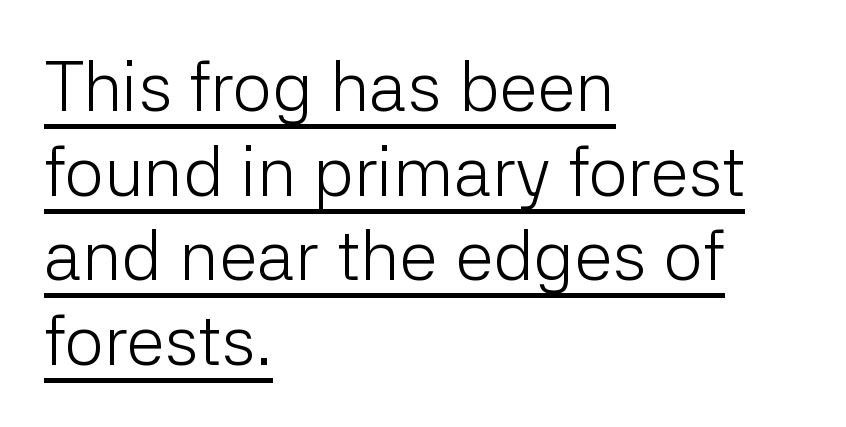
The typesetter has applied underlining to the passage shown. No letter is thick-stroked: the sample isn't bold. Serif or sans? Sans — the stroke terminals are bare. A typesetter would call this proportional, since set widths differ per character. It's the straight-up-and-down kind of type.
